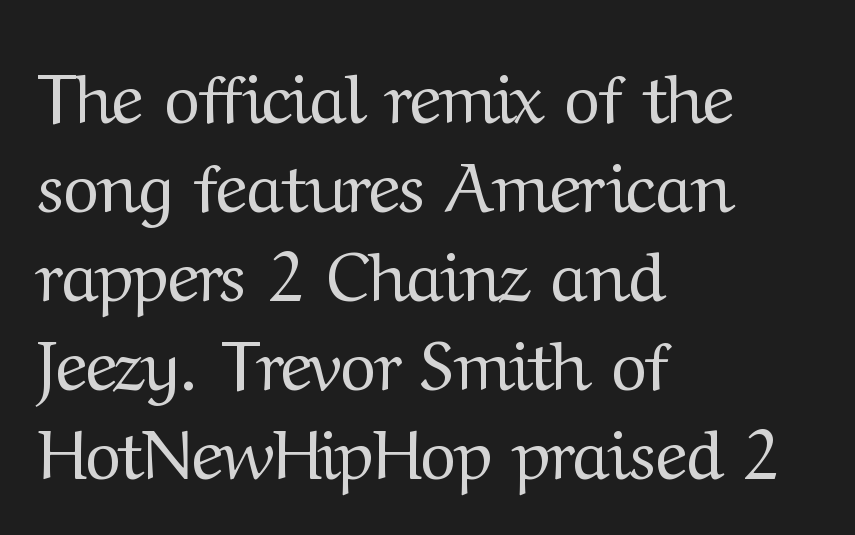
{"serif": "yes", "italic": "no", "bold": "no", "weight": "regular", "width": "normal", "stroke_contrast": "medium", "x_height": "medium", "monospaced": "no", "underline": "no", "align": "left", "line_spacing": "normal", "line_spacing_ratio": 1.29, "letter_spacing": "normal", "letter_spacing_em": 0.0, "glyph_px": 69}
